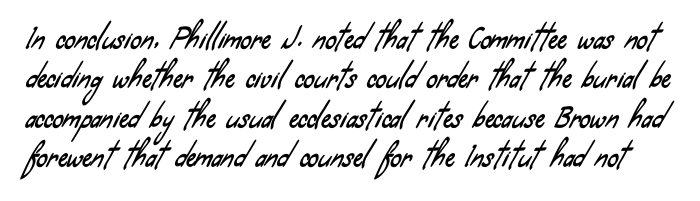
Q: Is the text underlined? A: No.
Q: Is the spacing between letters normal or unusually wide? A: Normal.
Q: Is the spacing between lines tight, normal or loose? A: Normal.
